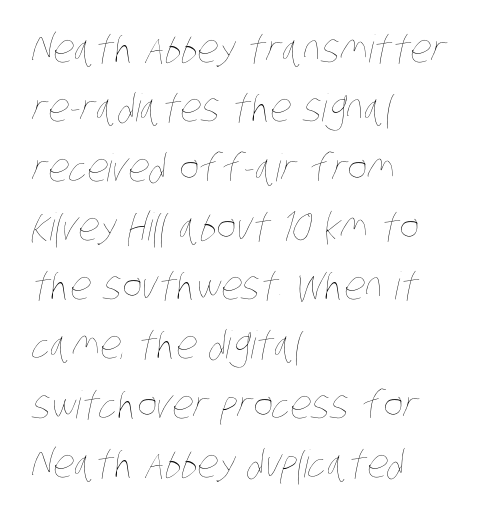
The image shows 38 px thin, condensed type; set left-aligned, normal line spacing (1.56x), normal letter spacing, not underlined; low stroke contrast and a large x-height.
